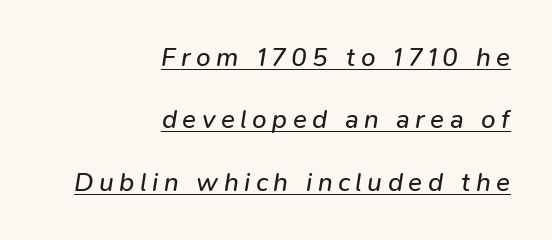
The designer dialed line spacing up above the default. Looking at the ascenders, they clearly lean. Notice how a bar underscores the lettering throughout. These lines stack with their right ends in a neat column.
